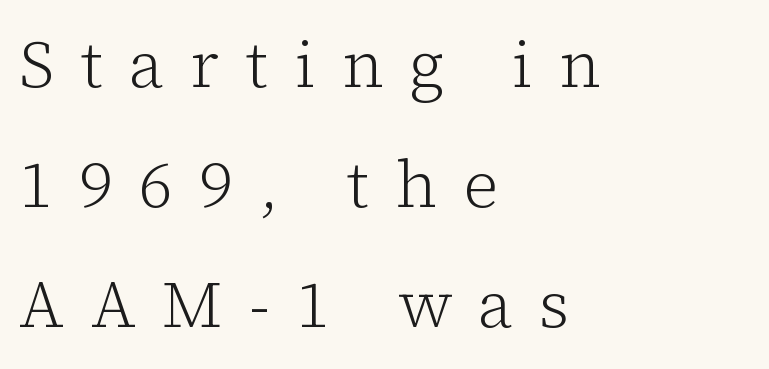
{"serif": "yes", "italic": "no", "bold": "no", "weight": "light", "width": "normal", "stroke_contrast": "low", "x_height": "medium", "monospaced": "no", "underline": "no", "align": "left", "line_spacing_ratio": 1.85, "letter_spacing": "wide", "letter_spacing_em": 0.4, "glyph_px": 65}
